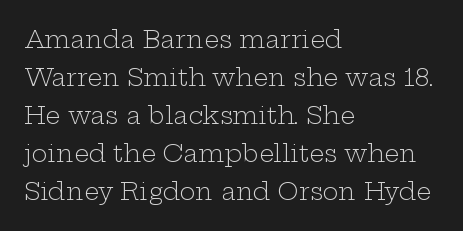
Q: Is the text bold? A: No.
Q: Is the text italic (slanted)? A: No, it is upright.
Q: Is the text underlined? A: No.
Q: How is the paragraph aligned? A: Left-aligned.
Q: Is the spacing between letters normal or unusually wide? A: Normal.
Q: Is the spacing between lines tight, normal or loose? A: Normal.
